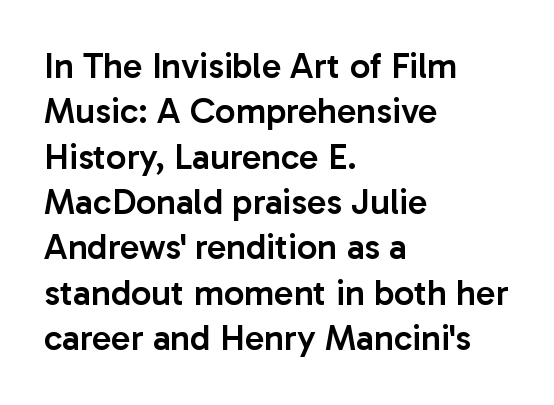
Q: Is the text bold? A: Semi-bold.
Q: Is the text italic (slanted)? A: No, it is upright.
Q: Is the typeface a serif or a sans-serif typeface? A: Sans-serif.
Q: Is the text underlined? A: No.
Q: How is the paragraph aligned? A: Left-aligned.
Q: Is the spacing between letters normal or unusually wide? A: Normal.
Q: Is the spacing between lines tight, normal or loose? A: Normal.
Q: Width (condensed, normal, or wide)? A: Normal.
Q: Stroke contrast? A: Low.
Q: x-height? A: Medium.
Q: Monospaced? A: No.
